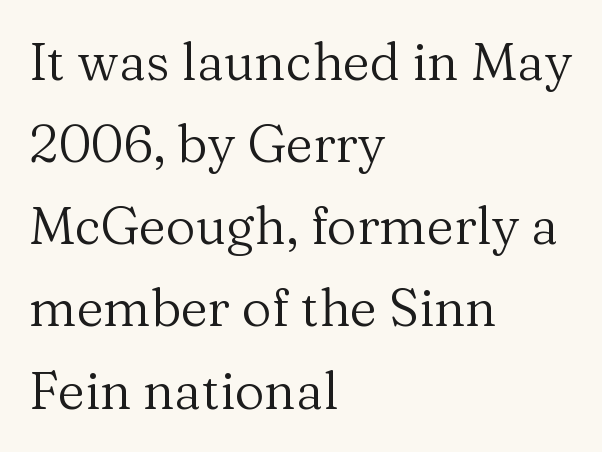
If you drew a line through each stem, it would be perfectly vertical. The letters advance in unequal steps, a hallmark of proportional type. Lines of text with bare space underneath. These lines stack with their left ends in a neat column. Classification — serif. Default kerning and tracking; the words read as compact shapes.
